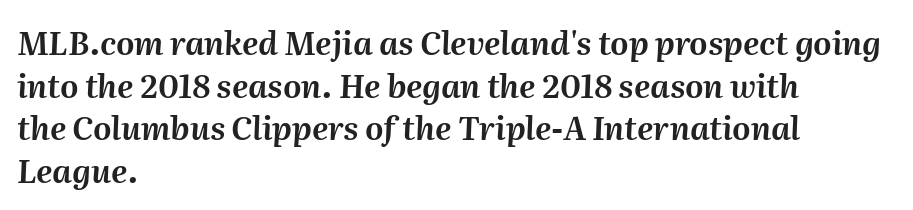
Q: Is the text italic (slanted)? A: Yes, it leans right by about 2 degrees.
Q: Is the text underlined? A: No.
Q: How is the paragraph aligned? A: Left-aligned.
Q: Is the spacing between letters normal or unusually wide? A: Normal.
Q: Is the spacing between lines tight, normal or loose? A: Normal.
Q: Width (condensed, normal, or wide)? A: Normal.
Q: Stroke contrast? A: Medium.
Q: x-height? A: Medium.
Q: Monospaced? A: No.
